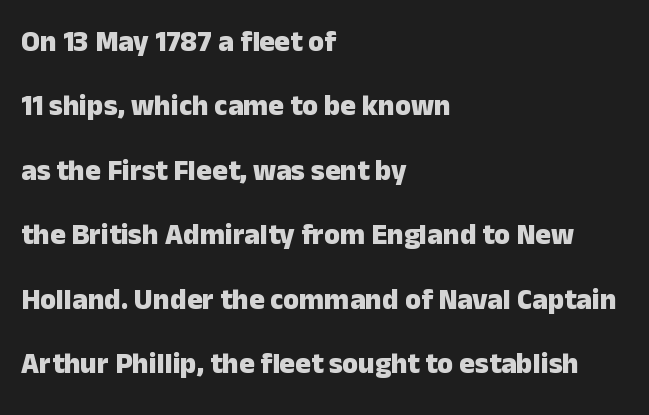
The baseline area is clear. It's the straight-up-and-down kind of type. Proportional: the letters do not fall into vertical columns. The characters display no serif detailing; their extremities are plain. Tracking here is standard; glyphs follow each other at the usual distance. Loosely led — the rows are spread out.
